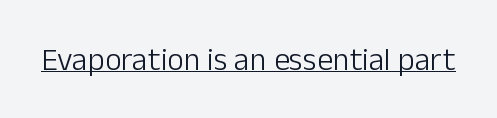
Look at the bottom of the vertical strokes: they stop flat, with no serifs. Bold? No — there's no thickening of the strokes. Looks like regular typesetting: each glyph gets only the width it needs. No extra tracking has been applied to these lines.
